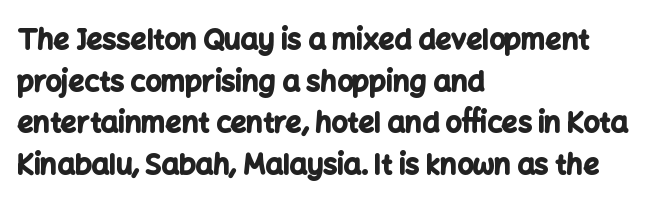
{"serif": "no", "italic": "no", "bold": "yes", "weight": "bold", "width": "normal", "stroke_contrast": "low", "x_height": "medium", "monospaced": "no", "underline": "no", "align": "left", "line_spacing": "normal", "line_spacing_ratio": 1.49, "letter_spacing": "normal", "letter_spacing_em": 0.0, "glyph_px": 28}
